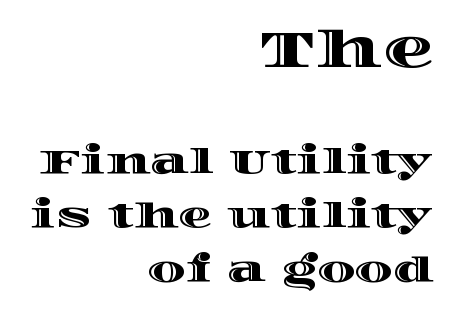
The image shows 51 px wide type, upright; set right-aligned, normal line spacing (1.59x), normal letter spacing, not underlined; the first (top) block is 1.5x larger; a large x-height.
